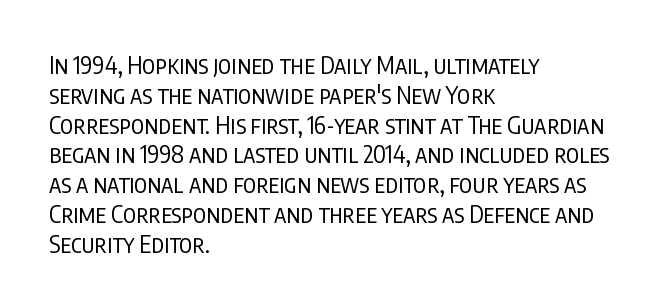
If you drew a line through each stem, it would be perfectly vertical. Tracking value appears to be zero — textbook default spacing. The rag falls on the right side of this text block. The face looks like a standard text weight, possibly lighter. The string is rendered with underlining switched off.
